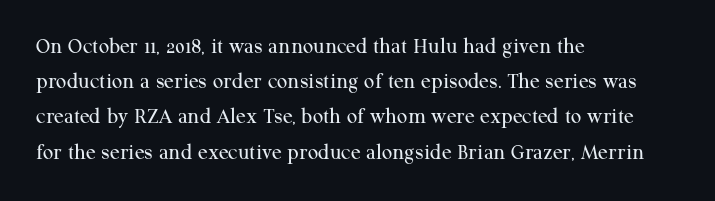
{"italic": "no", "bold": "no", "underline": "no", "align": "left", "line_spacing": "normal", "line_spacing_ratio": 1.53, "letter_spacing": "normal", "letter_spacing_em": 0.0, "glyph_px": 23}
